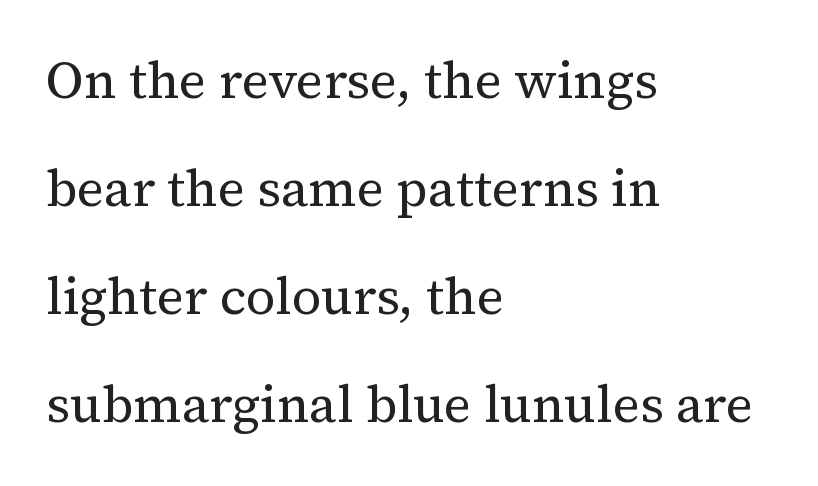
In terms of posture, this sample is upright. The rendering keeps characters at their native spacing. The typeface chosen for these lines features serifs. Underline: absent.
